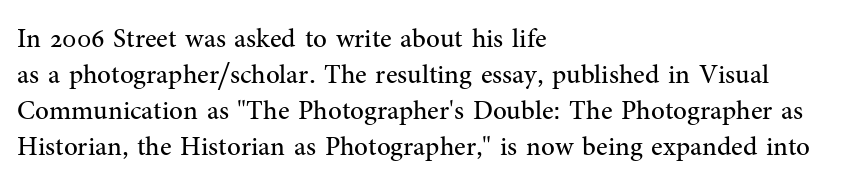
{"italic": "no", "bold": "no", "underline": "no", "align": "left", "line_spacing": "normal", "line_spacing_ratio": 1.33, "letter_spacing": "normal", "letter_spacing_em": 0.0, "glyph_px": 27}
